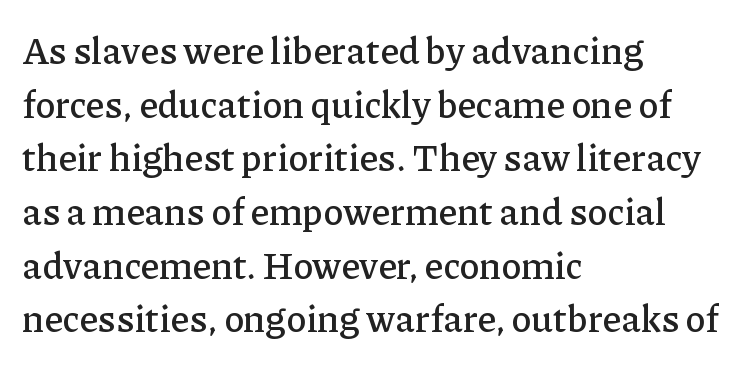
The image shows 37 px serif type, upright; set left-aligned, normal line spacing (1.45x), normal letter spacing, not underlined; low stroke contrast and a medium x-height.
